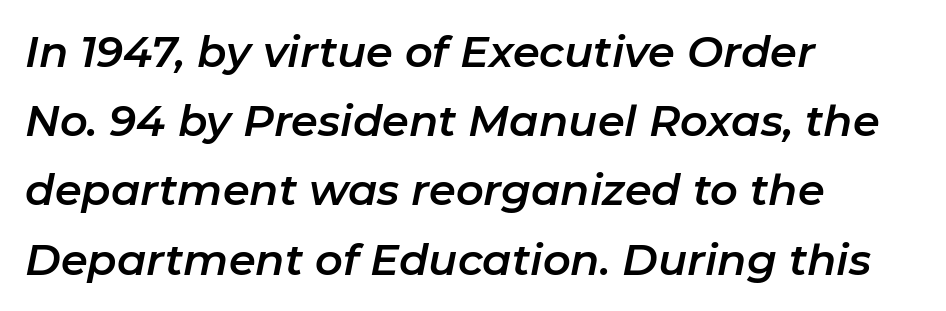
Q: Is the text italic (slanted)? A: Yes, it leans right by about 11 degrees.
Q: Is the text underlined? A: No.
Q: How is the paragraph aligned? A: Left-aligned.
Q: Is the spacing between letters normal or unusually wide? A: Normal.
Q: Is the spacing between lines tight, normal or loose? A: Normal.
Q: Width (condensed, normal, or wide)? A: Normal.
Q: Stroke contrast? A: Low.
Q: x-height? A: Medium.
Q: Monospaced? A: No.
